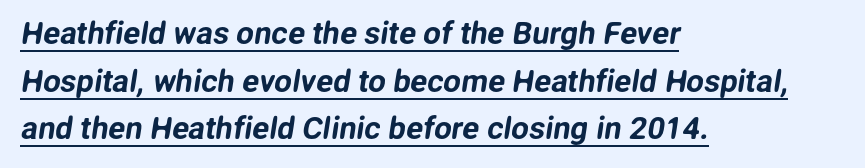
{"serif": "no", "width": "normal", "stroke_contrast": "low", "x_height": "medium", "monospaced": "no", "underline": "yes", "align": "left", "line_spacing": "normal", "line_spacing_ratio": 1.54, "letter_spacing": "normal", "letter_spacing_em": 0.0, "glyph_px": 31}
